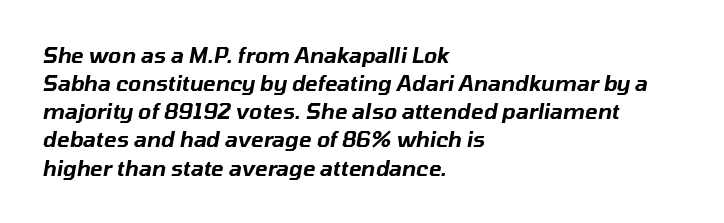
The space between consecutive lines is moderate. The baseline area is clear. This sample uses an oblique cut, with every glyph tilted off the vertical. Notice how the passage keeps a crisp vertical edge on the left only. Honestly, the letter spacing is just normal — you wouldn't notice it.
